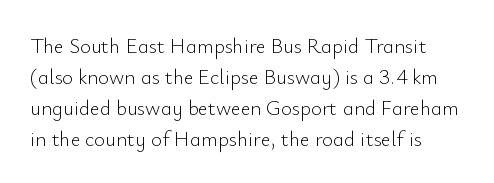
Q: Is the text bold? A: No.
Q: Is the text italic (slanted)? A: No, it is upright.
Q: Is the text underlined? A: No.
Q: Is the spacing between letters normal or unusually wide? A: Normal.
Q: Is the spacing between lines tight, normal or loose? A: Normal.
